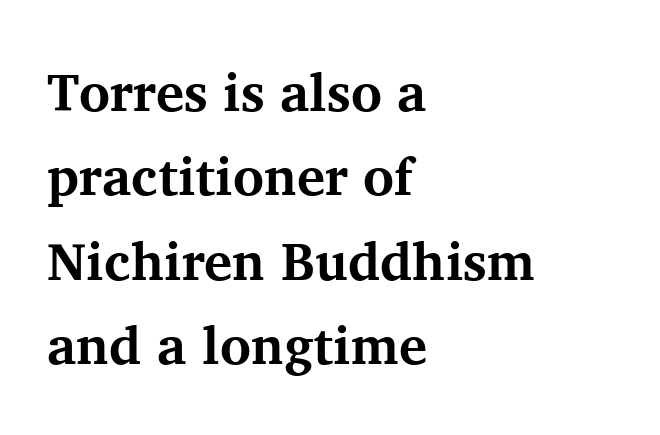
The passage shown is typeset with a serif family. The space between consecutive lines is moderate. Every character sits straight up, as roman type does. This sample uses plain, unmodified letter spacing. The rag falls on the right side of this text block. Varying glyph widths throughout — classic text-font behaviour.
